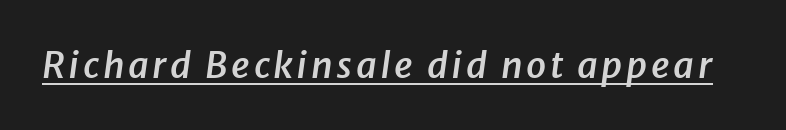
The image shows 36 px semibold type, italic (leaning right); set underlined; low stroke contrast and a medium x-height.
